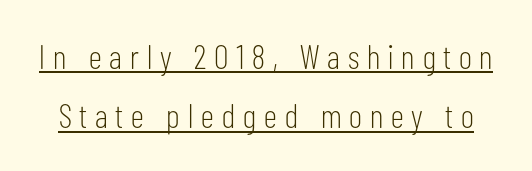
Q: Is the text bold? A: No.
Q: Is the text italic (slanted)? A: No, it is upright.
Q: Is the typeface a serif or a sans-serif typeface? A: Sans-serif.
Q: Is the text underlined? A: Yes.
Q: Is the spacing between letters normal or unusually wide? A: Unusually wide.
Q: Width (condensed, normal, or wide)? A: Condensed.
Q: Stroke contrast? A: Low.
Q: x-height? A: Medium.
Q: Monospaced? A: No.
